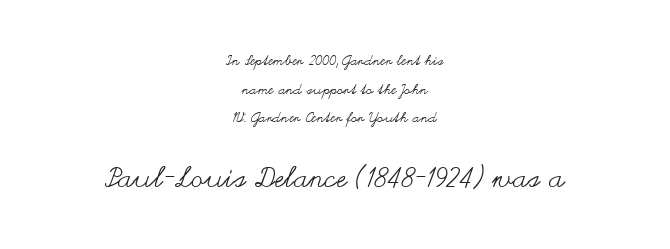
Q: Is the text bold? A: No.
Q: Is the text italic (slanted)? A: Yes.
Q: Is the text underlined? A: No.
Q: How is the paragraph aligned? A: Centered.
Q: Is the spacing between letters normal or unusually wide? A: Normal.
Q: Is the spacing between lines tight, normal or loose? A: Loose.
Q: Which block of text is set in a larger size, the first (top) or the second (bottom)? A: The second (bottom) one.
Q: Width (condensed, normal, or wide)? A: Wide.
Q: Stroke contrast? A: Medium.
Q: x-height? A: Small.
Q: Monospaced? A: No.
